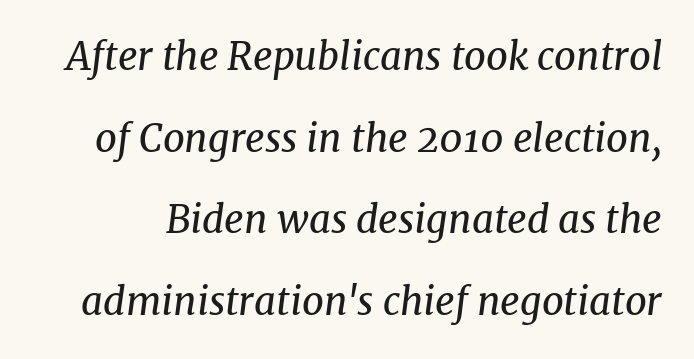
The passage shown is not bold in any degree. Serif or sans? Serif — the stroke terminals have little feet. Does extra space separate the letters? No, they use regular spacing. Check the space under the baseline: it is left empty. Varying glyph widths throughout — classic text-font behaviour. Does the lettering tilt? It does — this is italic.
